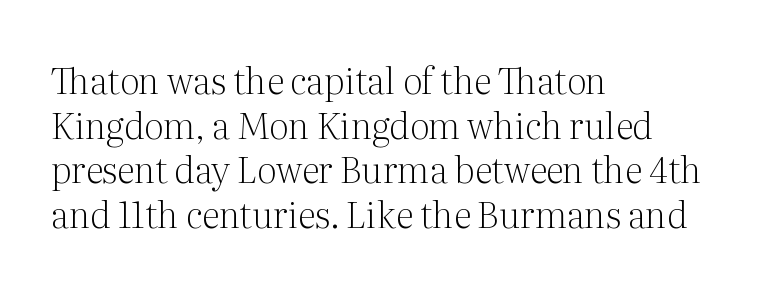
Q: Is the text bold? A: No.
Q: Is the text italic (slanted)? A: No, it is upright.
Q: Is the typeface a serif or a sans-serif typeface? A: Serif.
Q: Is the text underlined? A: No.
Q: How is the paragraph aligned? A: Left-aligned.
Q: Is the spacing between letters normal or unusually wide? A: Normal.
Q: Width (condensed, normal, or wide)? A: Normal.
Q: Stroke contrast? A: Medium.
Q: x-height? A: Medium.
Q: Monospaced? A: No.
